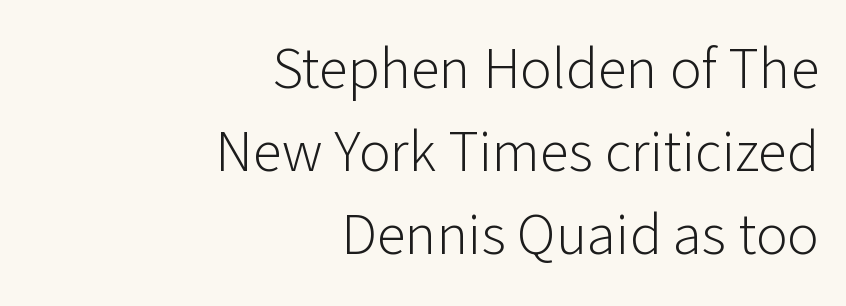
The strokes are not fattened; the text isn't bold. Typeset ragged left — the right edge is the straight one. What's the leading like? Ordinary, nothing unusual. The letters advance in unequal steps, a hallmark of proportional type.
